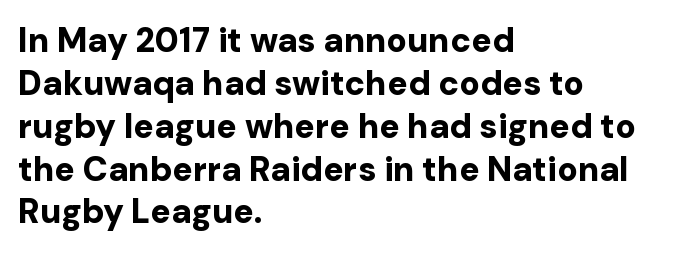
Q: Is the text bold? A: Yes.
Q: Is the text italic (slanted)? A: No, it is upright.
Q: Is the typeface a serif or a sans-serif typeface? A: Sans-serif.
Q: Is the text underlined? A: No.
Q: How is the paragraph aligned? A: Left-aligned.
Q: Is the spacing between letters normal or unusually wide? A: Normal.
Q: Is the spacing between lines tight, normal or loose? A: Normal.
Q: Width (condensed, normal, or wide)? A: Normal.
Q: Stroke contrast? A: Low.
Q: x-height? A: Medium.
Q: Monospaced? A: No.
